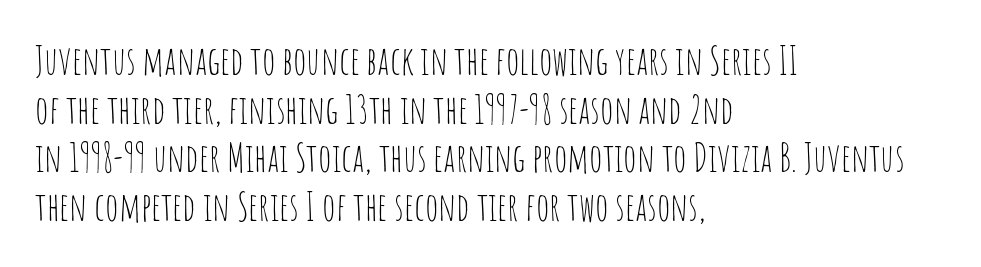
Quick note: not italic, upright. Counters stay open thanks to moderate or lighter strokes. Any mark beneath the type? The region is blank. Varying glyph widths throughout — classic text-font behaviour. Teacher's note: observe the even left margin — that is flush-left alignment.
